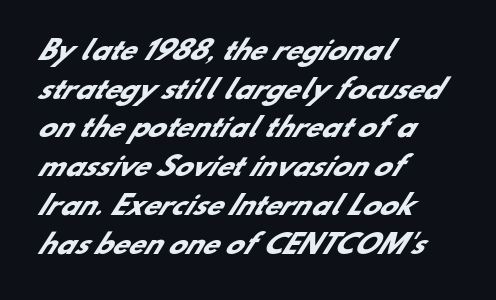
The string is rendered with underlining switched off. Caption: bold face, heavy strokes. The rendering uses a moderate line-height, typical for paragraphs. The gaps between neighbouring characters are ordinary and unremarkable. Every row of glyphs begins at an identical x-position on the left.
